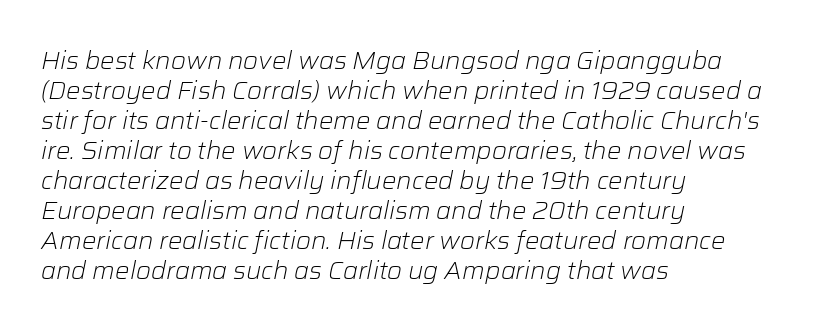
The image shows 24 px text type, italic (leaning right); set left-aligned, normal line spacing (1.25x), normal letter spacing, not underlined.
